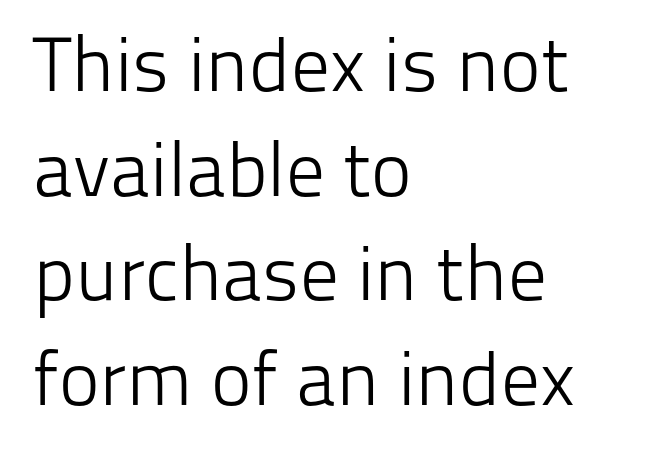
You can tell it's not italic because the verticals are truly vertical. Each new line begins a customary step beneath the previous one. The lines are quadded left. Descenders are the only things crossing below the line.
